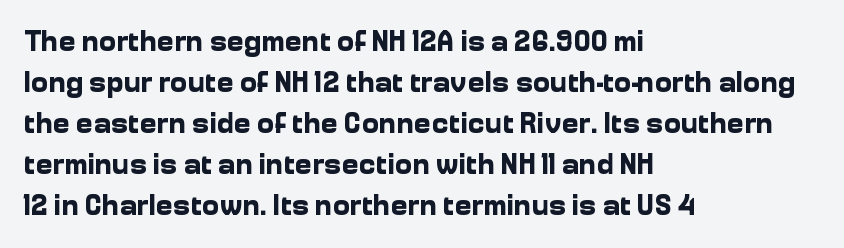
Q: Is the text bold? A: Yes.
Q: Is the text italic (slanted)? A: No, it is upright.
Q: Is the typeface a serif or a sans-serif typeface? A: Sans-serif.
Q: Is the text underlined? A: No.
Q: How is the paragraph aligned? A: Left-aligned.
Q: Is the spacing between letters normal or unusually wide? A: Normal.
Q: Is the spacing between lines tight, normal or loose? A: Normal.
Q: Width (condensed, normal, or wide)? A: Normal.
Q: Stroke contrast? A: Low.
Q: x-height? A: Medium.
Q: Monospaced? A: No.
